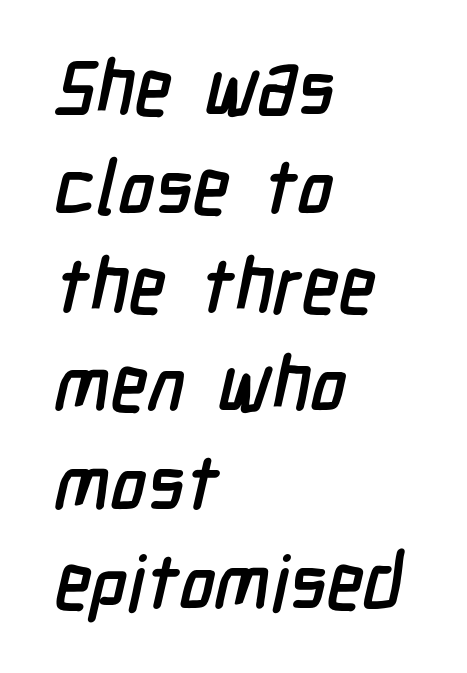
Q: Is the typeface a serif or a sans-serif typeface? A: Sans-serif.
Q: Is the text underlined? A: No.
Q: How is the paragraph aligned? A: Left-aligned.
Q: Is the spacing between letters normal or unusually wide? A: Normal.
Q: Is the spacing between lines tight, normal or loose? A: Normal.
Q: Width (condensed, normal, or wide)? A: Condensed.
Q: Stroke contrast? A: Low.
Q: x-height? A: Medium.
Q: Monospaced? A: No.
